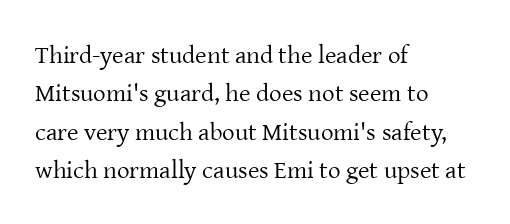
The image shows 25 px text type, upright; set left-aligned, normal line spacing (1.54x), normal letter spacing, not underlined.
